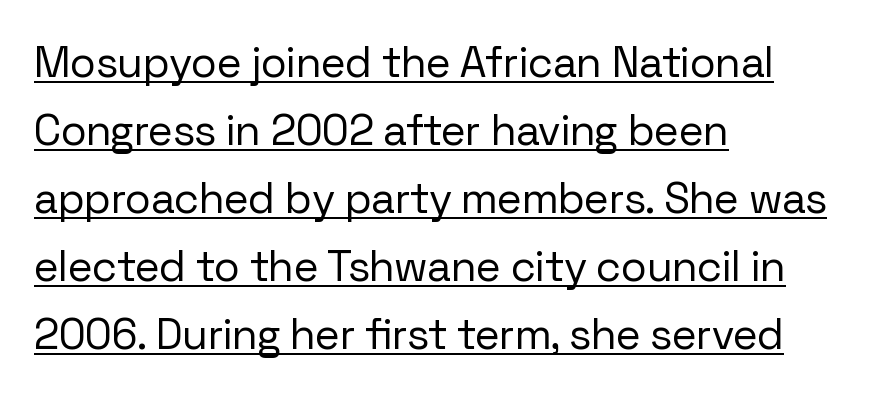
Q: Is the text bold? A: No.
Q: Is the text italic (slanted)? A: No, it is upright.
Q: Is the typeface a serif or a sans-serif typeface? A: Sans-serif.
Q: Is the text underlined? A: Yes.
Q: How is the paragraph aligned? A: Left-aligned.
Q: Is the spacing between letters normal or unusually wide? A: Normal.
Q: Is the spacing between lines tight, normal or loose? A: Normal.
Q: Width (condensed, normal, or wide)? A: Normal.
Q: Stroke contrast? A: Low.
Q: x-height? A: Medium.
Q: Monospaced? A: No.
